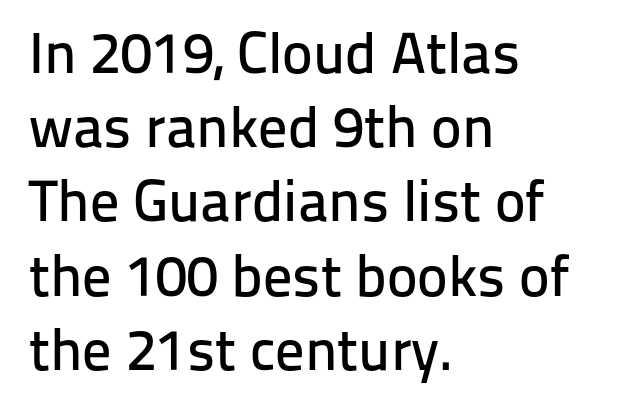
{"serif": "no", "italic": "no", "width": "normal", "stroke_contrast": "low", "x_height": "medium", "monospaced": "no", "underline": "no", "align": "left", "line_spacing": "normal", "line_spacing_ratio": 1.28, "letter_spacing": "normal", "letter_spacing_em": 0.0, "glyph_px": 58}
